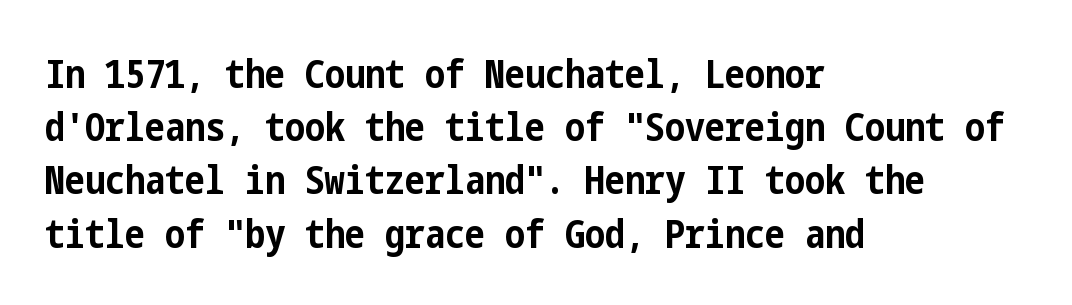
Q: Is the text bold? A: Yes.
Q: Is the text italic (slanted)? A: No, it is upright.
Q: Is the typeface a serif or a sans-serif typeface? A: Sans-serif.
Q: Is the text underlined? A: No.
Q: How is the paragraph aligned? A: Left-aligned.
Q: Is the spacing between letters normal or unusually wide? A: Normal.
Q: Is the spacing between lines tight, normal or loose? A: Normal.
Q: Width (condensed, normal, or wide)? A: Condensed.
Q: Stroke contrast? A: Low.
Q: x-height? A: Medium.
